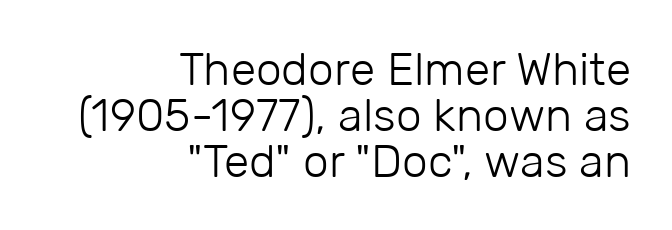
The image shows 46 px light sans-serif type, upright; set right-aligned, tight line spacing (1.0x), normal letter spacing, not underlined; low stroke contrast and a medium x-height.
